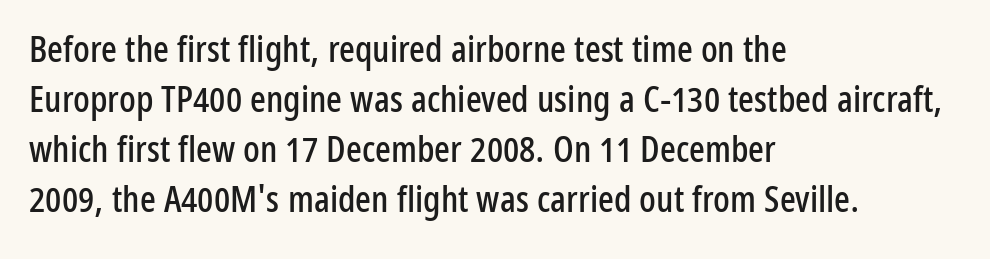
Q: Is the text italic (slanted)? A: No, it is upright.
Q: Is the typeface a serif or a sans-serif typeface? A: Sans-serif.
Q: Is the text underlined? A: No.
Q: How is the paragraph aligned? A: Left-aligned.
Q: Is the spacing between letters normal or unusually wide? A: Normal.
Q: Is the spacing between lines tight, normal or loose? A: Normal.
Q: Width (condensed, normal, or wide)? A: Condensed.
Q: Stroke contrast? A: Low.
Q: x-height? A: Medium.
Q: Monospaced? A: No.
